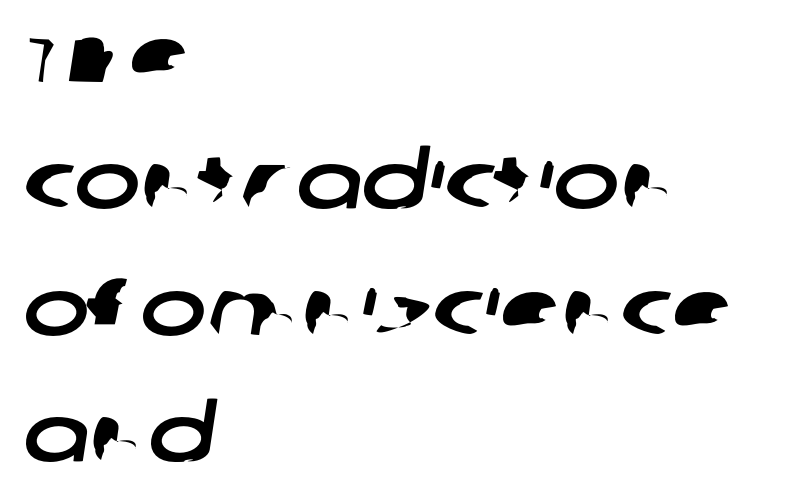
Think of a printed novel: that variable character pitch is what you see here. The zone under the glyphs is completely vacant. Standard letterfit; no display-style spreading of the glyphs. Honestly, the row spacing looks completely unremarkable. Type style note: lacks serifs. In CSS terms this would be text-align: left.
